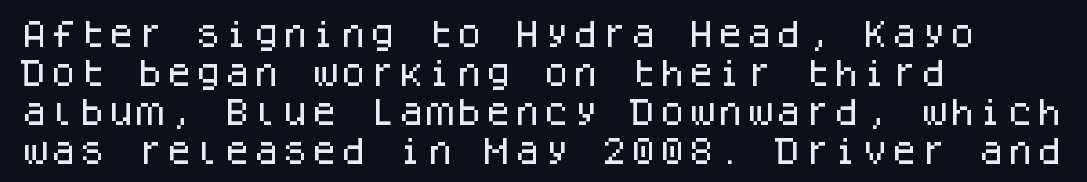
Note the uniform advance width — an 'i' takes as much space as an 'm'. Visually the block forms a straight wall on the left and a jagged coastline on the right. The face used here is rendered with its standard letterfit. If you measured baseline to baseline, you'd find a middling distance.
